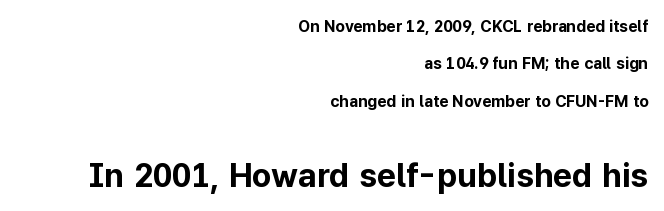
Q: Is the text bold? A: Yes.
Q: Is the text italic (slanted)? A: No, it is upright.
Q: Is the typeface a serif or a sans-serif typeface? A: Sans-serif.
Q: Is the text underlined? A: No.
Q: How is the paragraph aligned? A: Right-aligned.
Q: Is the spacing between letters normal or unusually wide? A: Normal.
Q: Is the spacing between lines tight, normal or loose? A: Loose.
Q: Which block of text is set in a larger size, the first (top) or the second (bottom)? A: The second (bottom) one.
Q: Width (condensed, normal, or wide)? A: Normal.
Q: Stroke contrast? A: Low.
Q: x-height? A: Medium.
Q: Monospaced? A: No.
